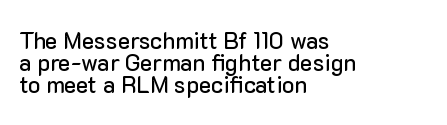
Q: Is the text italic (slanted)? A: No, it is upright.
Q: Is the text underlined? A: No.
Q: How is the paragraph aligned? A: Left-aligned.
Q: Is the spacing between letters normal or unusually wide? A: Normal.
Q: Is the spacing between lines tight, normal or loose? A: Tight.
